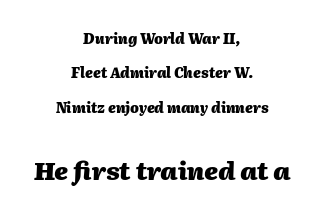
Q: Is the text bold? A: Yes.
Q: Is the text italic (slanted)? A: Yes, it leans right by about 2 degrees.
Q: Is the text underlined? A: No.
Q: How is the paragraph aligned? A: Centered.
Q: Is the spacing between letters normal or unusually wide? A: Normal.
Q: Is the spacing between lines tight, normal or loose? A: Loose.
Q: Which block of text is set in a larger size, the first (top) or the second (bottom)? A: The second (bottom) one.
